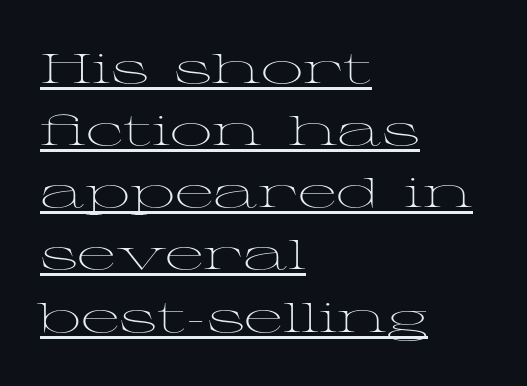
Leading matches the norm, producing a regular column. Notice how the passage keeps a crisp vertical edge on the left only. Check the space under the baseline: a stroke is drawn there. The passage shown is typed in a proportional face where columns would drift. A roman cut, with each character standing at attention. Each word holds together tightly as a unit, with standard inter-letter gaps.
